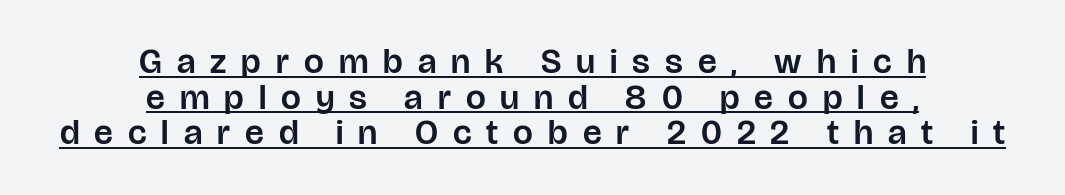
{"serif": "no", "italic": "no", "width": "normal", "stroke_contrast": "low", "x_height": "large", "monospaced": "no", "underline": "yes", "align": "center", "line_spacing": "tight", "line_spacing_ratio": 1.02, "letter_spacing": "wide", "letter_spacing_em": 0.43, "glyph_px": 35}
